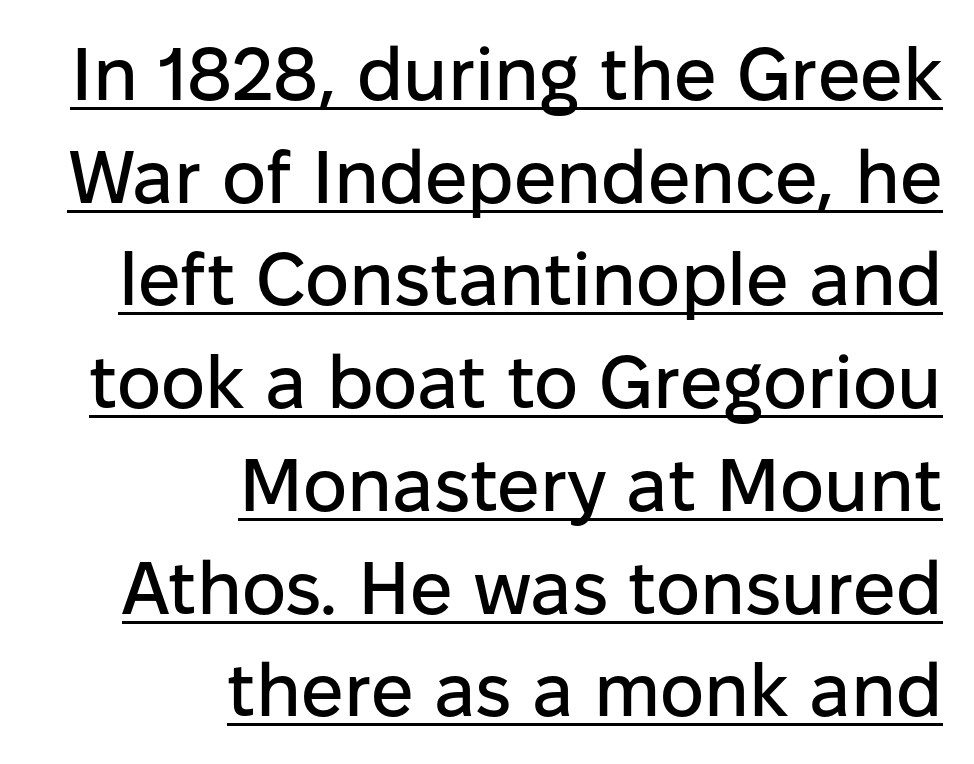
When letters stand straight like this, we call the style roman or upright. A typesetter would call this proportional, since set widths differ per character. The lines in this sample share a right terminus and differ only in where they begin. Tracking here is standard; glyphs follow each other at the usual distance.
